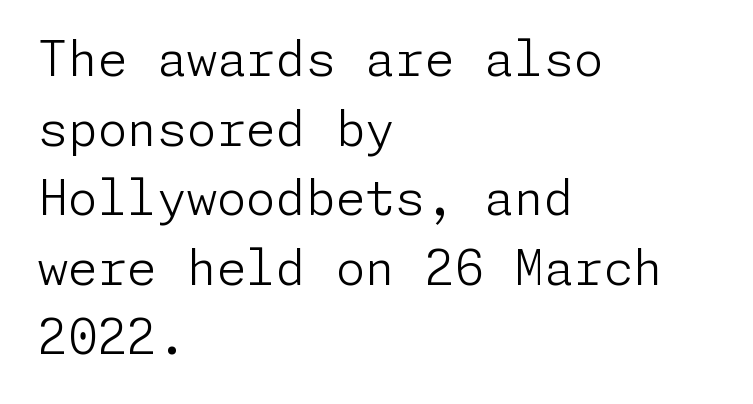
Q: Is the text bold? A: No.
Q: Is the text italic (slanted)? A: No, it is upright.
Q: Is the typeface a serif or a sans-serif typeface? A: Sans-serif.
Q: Is the text underlined? A: No.
Q: How is the paragraph aligned? A: Left-aligned.
Q: Is the spacing between letters normal or unusually wide? A: Normal.
Q: Is the spacing between lines tight, normal or loose? A: Normal.
Q: Width (condensed, normal, or wide)? A: Normal.
Q: Stroke contrast? A: Low.
Q: x-height? A: Medium.
